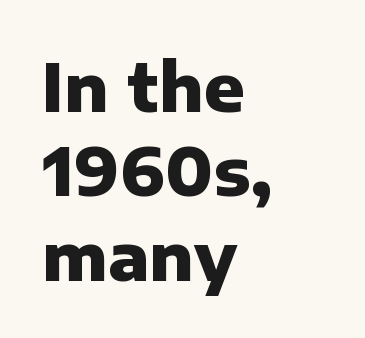
The image shows 67 px heavy sans-serif type, upright; set left-aligned, normal line spacing (1.26x), normal letter spacing, not underlined; low stroke contrast and a medium x-height.
